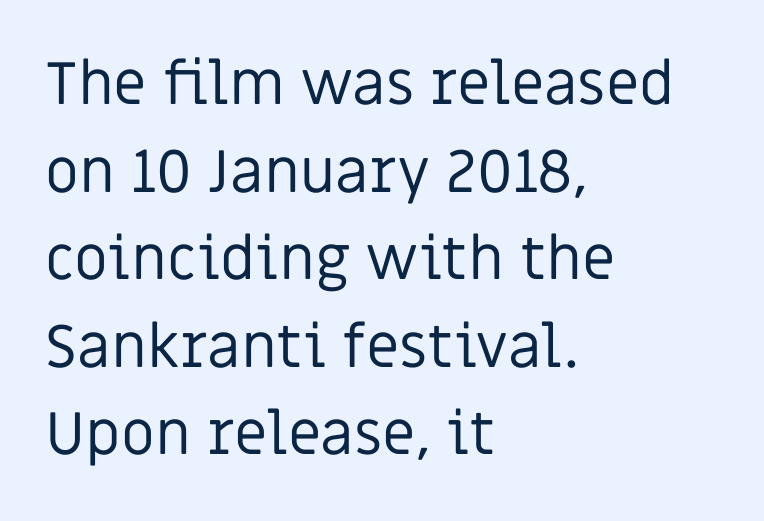
The image shows 60 px regular-weight sans-serif type, upright; set left-aligned, normal line spacing (1.46x), normal letter spacing, not underlined; low stroke contrast and a large x-height.
